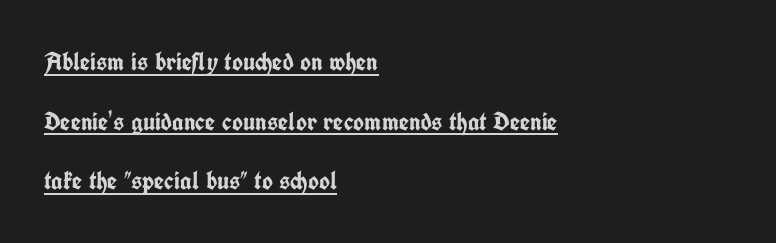
{"italic": "no", "bold": "yes", "underline": "yes", "align": "left", "line_spacing": "loose", "line_spacing_ratio": 2.29, "letter_spacing": "normal", "letter_spacing_em": 0.0, "glyph_px": 26}
